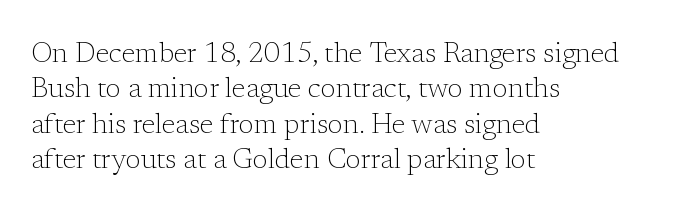
Q: Is the text bold? A: No.
Q: Is the text italic (slanted)? A: No, it is upright.
Q: Is the typeface a serif or a sans-serif typeface? A: Serif.
Q: Is the text underlined? A: No.
Q: How is the paragraph aligned? A: Left-aligned.
Q: Is the spacing between letters normal or unusually wide? A: Normal.
Q: Is the spacing between lines tight, normal or loose? A: Normal.
Q: Width (condensed, normal, or wide)? A: Normal.
Q: Stroke contrast? A: Low.
Q: x-height? A: Medium.
Q: Monospaced? A: No.
